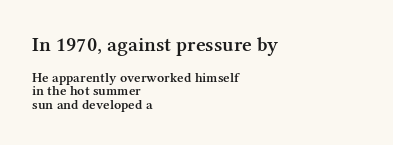
{"italic": "no", "bold": "semi", "underline": "no", "align": "left", "line_spacing": "tight", "line_spacing_ratio": 0.96, "letter_spacing": "normal", "letter_spacing_em": 0.0, "larger_block": "first", "size_ratio": 1.5, "glyph_px": 21}
